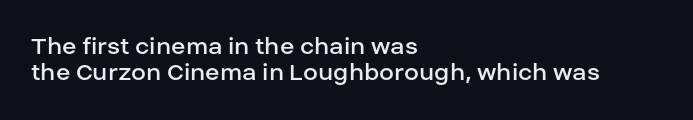
{"italic": "no", "bold": "no", "underline": "no", "align": "left", "line_spacing": "tight", "line_spacing_ratio": 0.98, "letter_spacing": "normal", "letter_spacing_em": 0.0, "glyph_px": 27}
